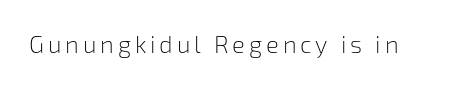
Q: Is the text bold? A: No.
Q: Is the text italic (slanted)? A: No, it is upright.
Q: Is the text underlined? A: No.
